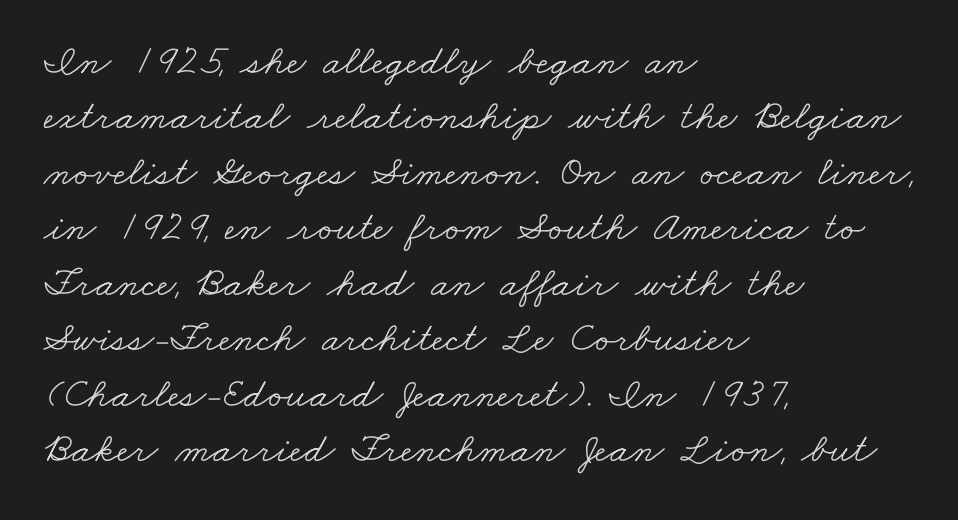
The image shows 42 px light, wide serif type; set left-aligned, normal line spacing (1.32x), normal letter spacing, not underlined; low stroke contrast and a small x-height.
